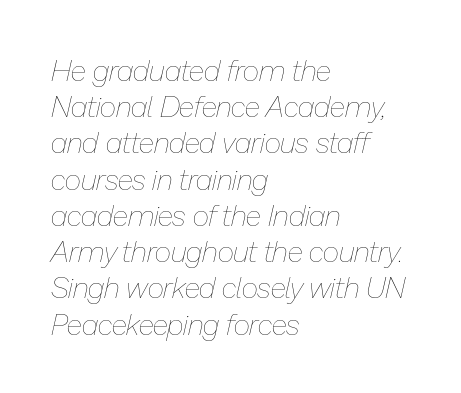
The text block is weighted toward the left margin, trailing off unevenly rightward. Leading: standard. Caption: face not bold, strokes unweighted. Here the designer chose a conventional face with non-uniform glyph widths.
